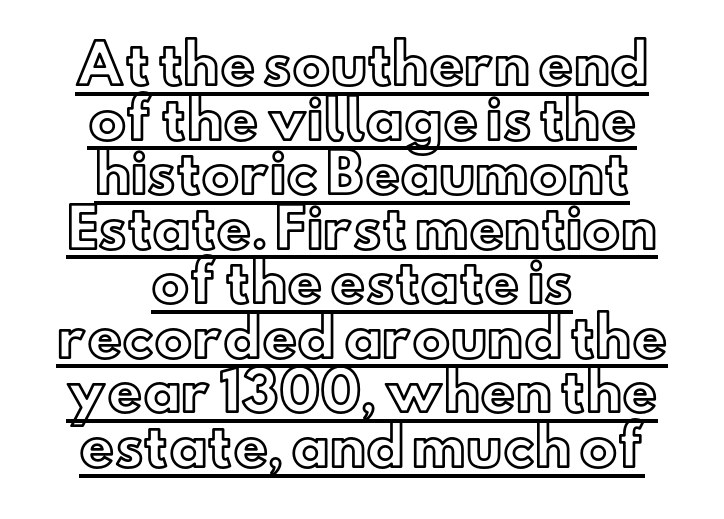
The image shows 54 px text type, upright; set centered, tight line spacing (1.01x), normal letter spacing, underlined; a small x-height.
